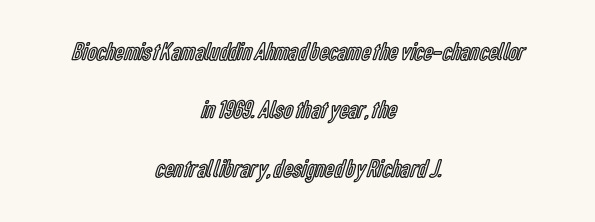
Both edges are ragged and mirror each other, which tells us the setting is centered. The face used here is rendered with its standard letterfit. Does the leading feel generous? Absolutely, it's lavish.
